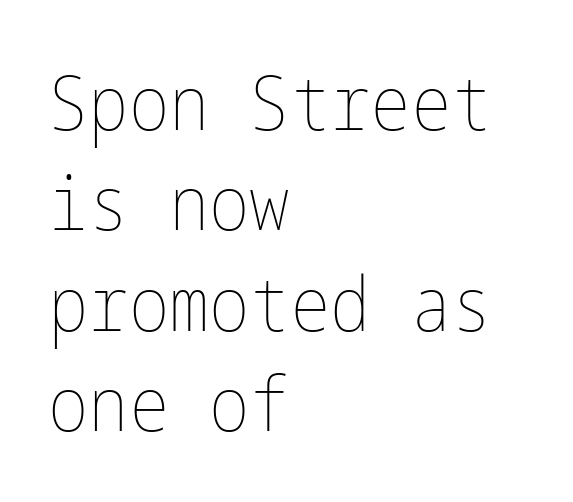
{"italic": "no", "bold": "no", "weight": "thin", "width": "condensed", "stroke_contrast": "low", "x_height": "medium", "underline": "no", "align": "left", "line_spacing": "normal", "line_spacing_ratio": 1.32, "letter_spacing": "normal", "letter_spacing_em": 0.0, "glyph_px": 76}
